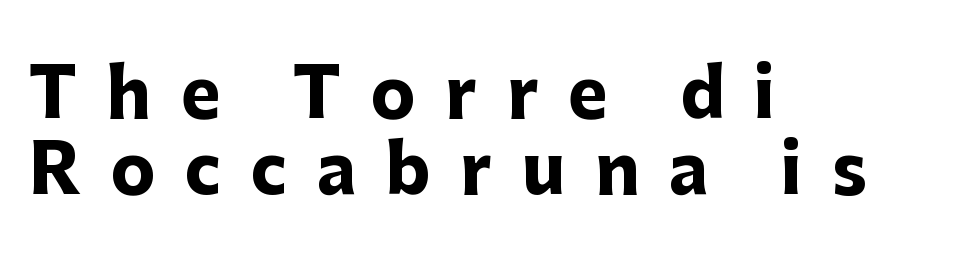
Q: Is the text bold? A: Yes.
Q: Is the text italic (slanted)? A: No, it is upright.
Q: Is the typeface a serif or a sans-serif typeface? A: Sans-serif.
Q: Is the text underlined? A: No.
Q: How is the paragraph aligned? A: Left-aligned.
Q: Is the spacing between letters normal or unusually wide? A: Unusually wide.
Q: Is the spacing between lines tight, normal or loose? A: Tight.
Q: Width (condensed, normal, or wide)? A: Normal.
Q: Stroke contrast? A: Low.
Q: x-height? A: Medium.
Q: Monospaced? A: No.
